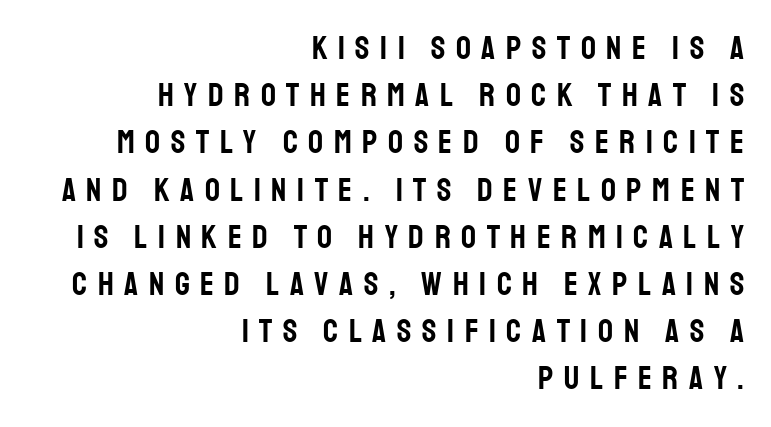
The image shows 33 px condensed sans-serif type, upright; set right-aligned, normal line spacing (1.43x), unusually wide letter spacing (+0.32 em), not underlined; low stroke contrast and a large x-height.
